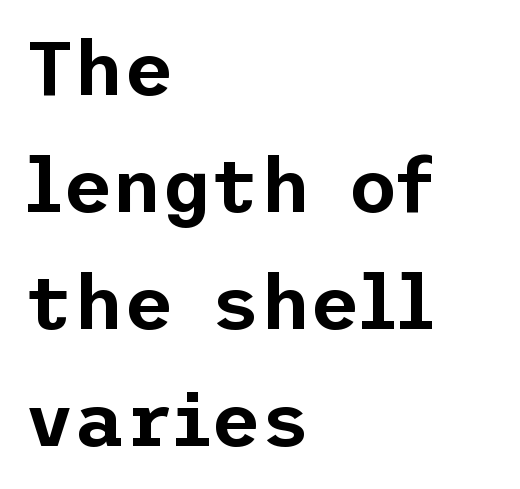
The tracking reads as untouched default to a designer's eye. Designer's note — italics off, roman on. The lines are quadded left. Stroke terminals: plain, sans-serif. Leading: standard.
